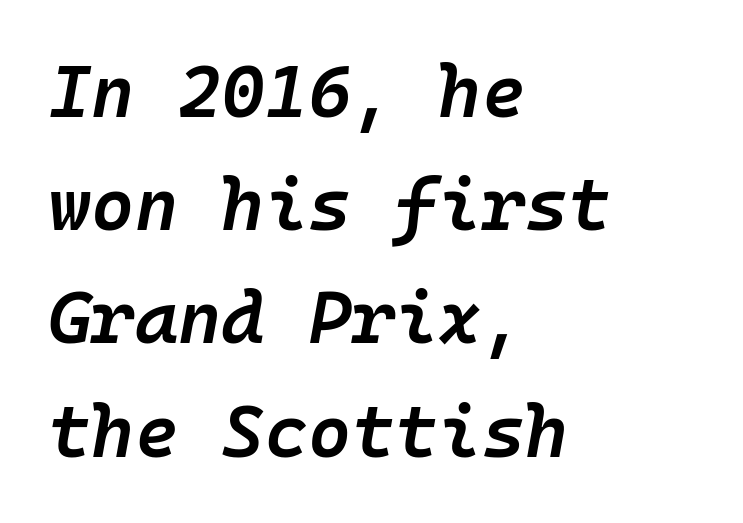
{"italic": "yes", "lean": "right", "slant_degrees": 10, "bold": "semi", "weight": "semibold", "width": "normal", "stroke_contrast": "low", "x_height": "medium", "monospaced": "yes", "underline": "no", "align": "left", "line_spacing": "normal", "line_spacing_ratio": 1.53, "letter_spacing": "normal", "letter_spacing_em": 0.0, "glyph_px": 74}
